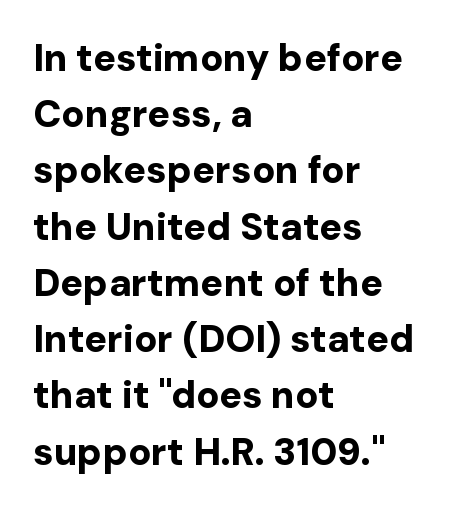
Q: Is the text bold? A: Yes.
Q: Is the text italic (slanted)? A: No, it is upright.
Q: Is the typeface a serif or a sans-serif typeface? A: Sans-serif.
Q: Is the text underlined? A: No.
Q: How is the paragraph aligned? A: Left-aligned.
Q: Is the spacing between letters normal or unusually wide? A: Normal.
Q: Is the spacing between lines tight, normal or loose? A: Normal.
Q: Width (condensed, normal, or wide)? A: Normal.
Q: Stroke contrast? A: Low.
Q: x-height? A: Medium.
Q: Monospaced? A: No.
